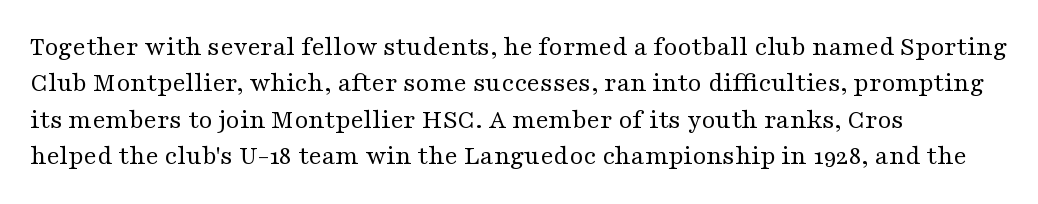
Q: Is the text bold? A: No.
Q: Is the text italic (slanted)? A: No, it is upright.
Q: Is the typeface a serif or a sans-serif typeface? A: Serif.
Q: Is the text underlined? A: No.
Q: How is the paragraph aligned? A: Left-aligned.
Q: Is the spacing between letters normal or unusually wide? A: Normal.
Q: Is the spacing between lines tight, normal or loose? A: Normal.
Q: Width (condensed, normal, or wide)? A: Wide.
Q: Stroke contrast? A: Medium.
Q: x-height? A: Medium.
Q: Monospaced? A: No.
